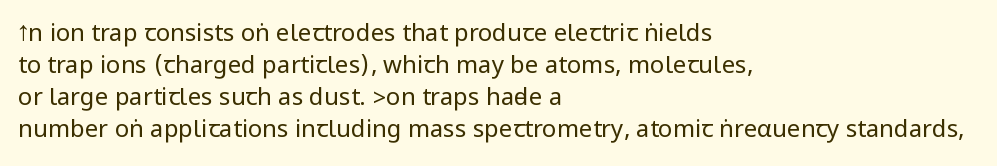
The image shows 24 px text type, upright; set left-aligned, normal line spacing (1.34x), normal letter spacing, not underlined.
